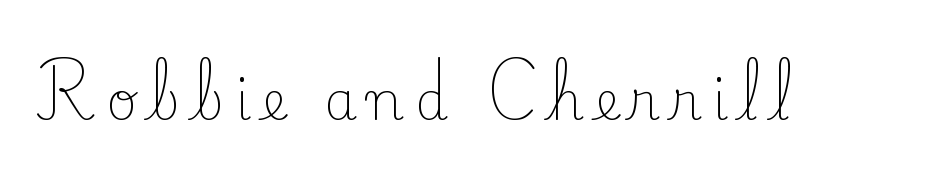
Q: Is the text bold? A: No.
Q: Is the text italic (slanted)? A: No, it is upright.
Q: Is the typeface a serif or a sans-serif typeface? A: Serif.
Q: Is the text underlined? A: No.
Q: Is the spacing between letters normal or unusually wide? A: Unusually wide.
Q: Width (condensed, normal, or wide)? A: Normal.
Q: Stroke contrast? A: Low.
Q: x-height? A: Small.
Q: Monospaced? A: No.
